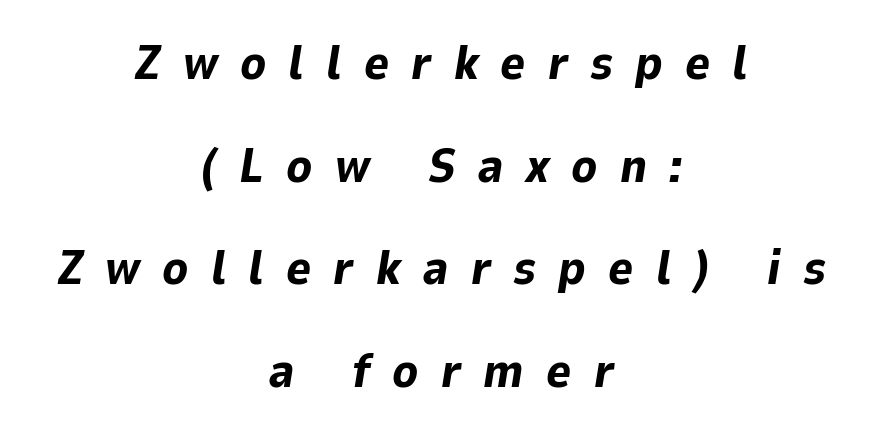
The line-height multiplier appears high, well above default. The line texture is sparse and dotted thanks to wide tracking. Which margin do the lines hug? Neither — every line sits in the middle. Slanted lettering throughout. Each glyph is drawn with heavy, bold strokes. Varying glyph widths throughout — classic text-font behaviour.
